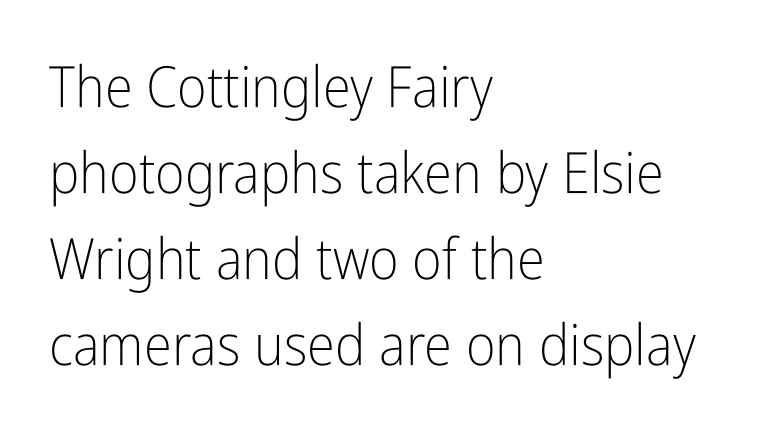
The image shows 57 px light, condensed sans-serif type, upright; set left-aligned, normal line spacing (1.51x), normal letter spacing, not underlined; low stroke contrast and a medium x-height.
